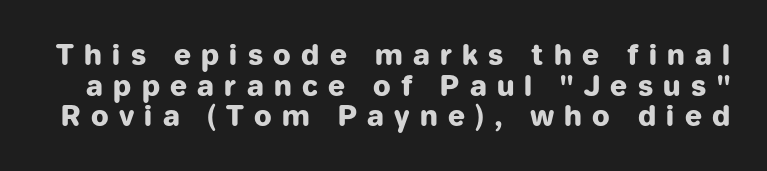
Q: Is the text bold? A: Yes.
Q: Is the text italic (slanted)? A: No, it is upright.
Q: Is the typeface a serif or a sans-serif typeface? A: Sans-serif.
Q: Is the text underlined? A: No.
Q: Is the spacing between letters normal or unusually wide? A: Unusually wide.
Q: Is the spacing between lines tight, normal or loose? A: Tight.
Q: Width (condensed, normal, or wide)? A: Normal.
Q: Stroke contrast? A: Low.
Q: x-height? A: Medium.
Q: Monospaced? A: No.
